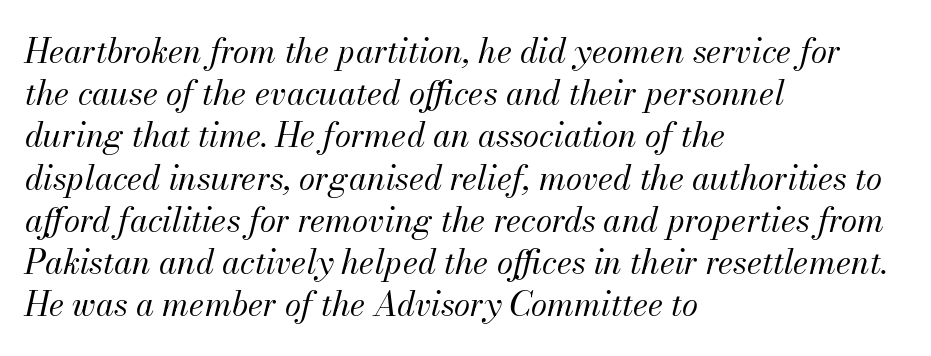
The image shows 33 px regular-weight type, italic (leaning right); set left-aligned, normal line spacing (1.28x), normal letter spacing, not underlined; medium stroke contrast and a small x-height.
